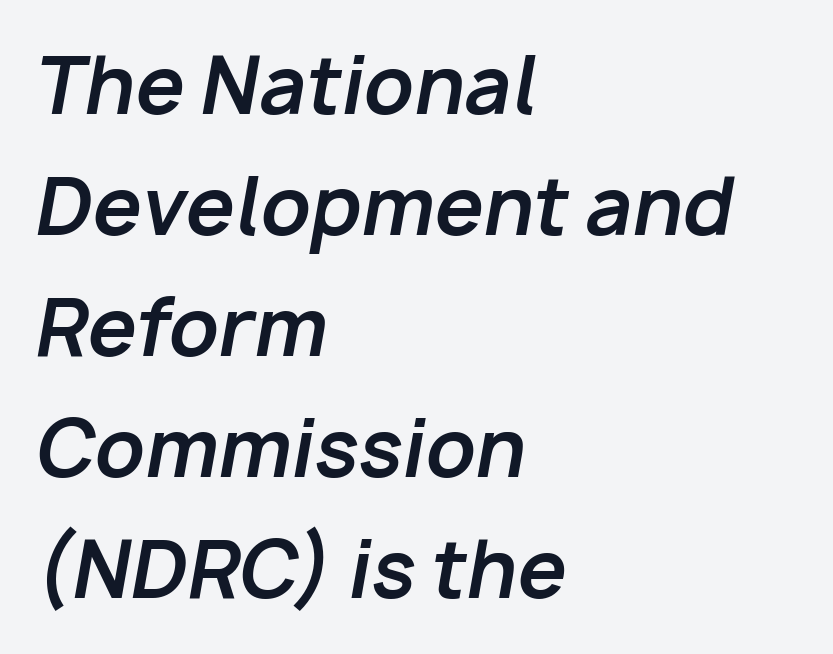
Q: Is the text bold? A: Yes.
Q: Is the text italic (slanted)? A: Yes, it leans right by about 10 degrees.
Q: Is the text underlined? A: No.
Q: How is the paragraph aligned? A: Left-aligned.
Q: Is the spacing between letters normal or unusually wide? A: Normal.
Q: Is the spacing between lines tight, normal or loose? A: Normal.
Q: Width (condensed, normal, or wide)? A: Normal.
Q: Stroke contrast? A: Low.
Q: x-height? A: Medium.
Q: Monospaced? A: No.
